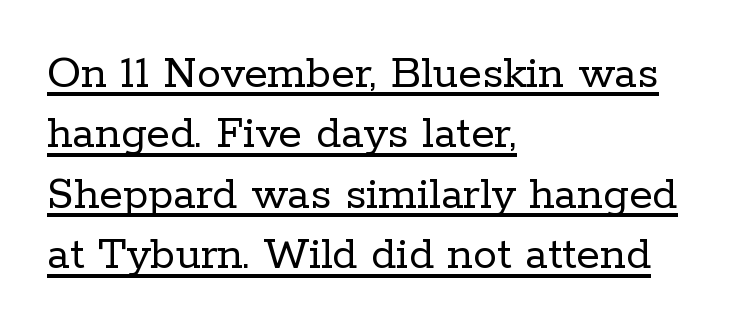
Q: Is the text bold? A: No.
Q: Is the text italic (slanted)? A: No, it is upright.
Q: Is the typeface a serif or a sans-serif typeface? A: Serif.
Q: Is the text underlined? A: Yes.
Q: How is the paragraph aligned? A: Left-aligned.
Q: Is the spacing between letters normal or unusually wide? A: Normal.
Q: Is the spacing between lines tight, normal or loose? A: Normal.
Q: Width (condensed, normal, or wide)? A: Normal.
Q: Stroke contrast? A: Low.
Q: x-height? A: Medium.
Q: Monospaced? A: No.
